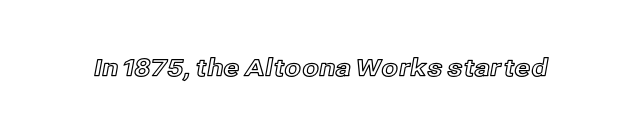
The image shows 24 px text type; set normal letter spacing, not underlined.
